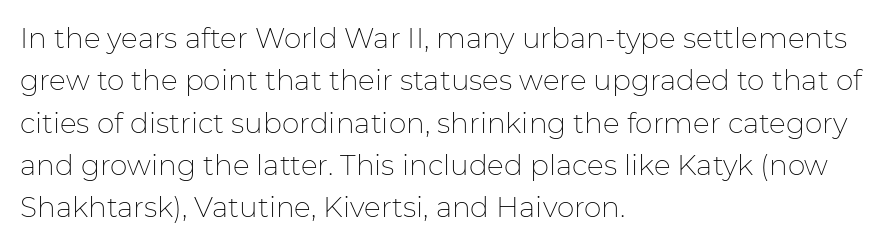
The image shows 28 px thin sans-serif type, upright; set left-aligned, normal line spacing (1.51x), normal letter spacing, not underlined; low stroke contrast and a medium x-height.
